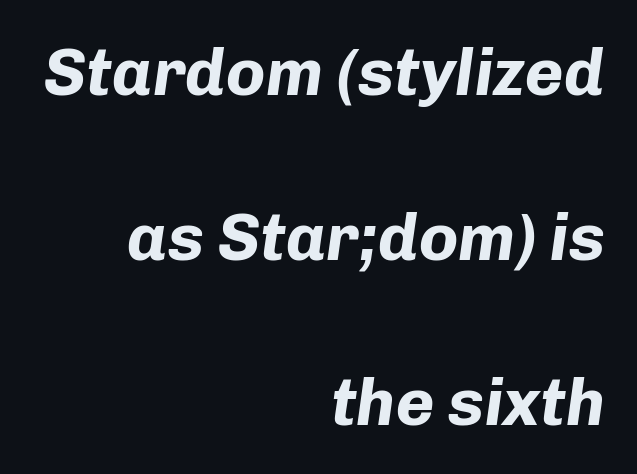
The image shows 66 px bold type, italic (leaning right); set right-aligned, loose line spacing (2.5x), normal letter spacing, not underlined; low stroke contrast and a medium x-height.
